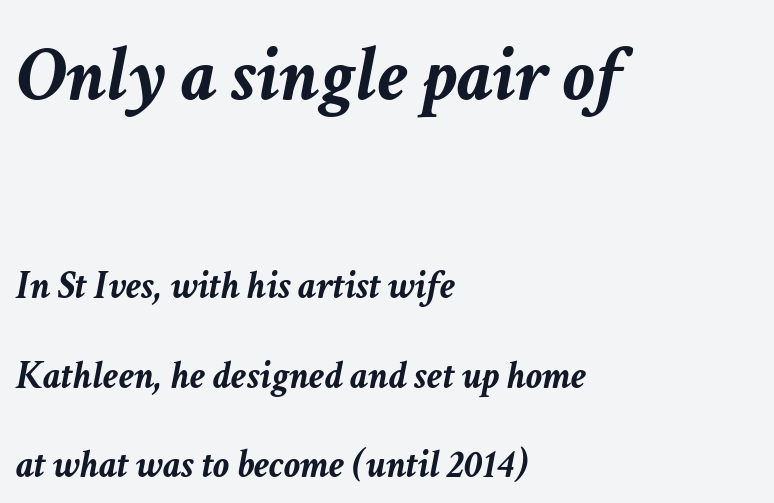
{"italic": "yes", "lean": "right", "slant_degrees": 11, "bold": "yes", "weight": "semibold", "width": "normal", "stroke_contrast": "low", "x_height": "medium", "monospaced": "no", "underline": "no", "align": "left", "line_spacing": "loose", "line_spacing_ratio": 2.23, "letter_spacing": "normal", "letter_spacing_em": 0.0, "larger_block": "first", "size_ratio": 1.98, "glyph_px": 79}
